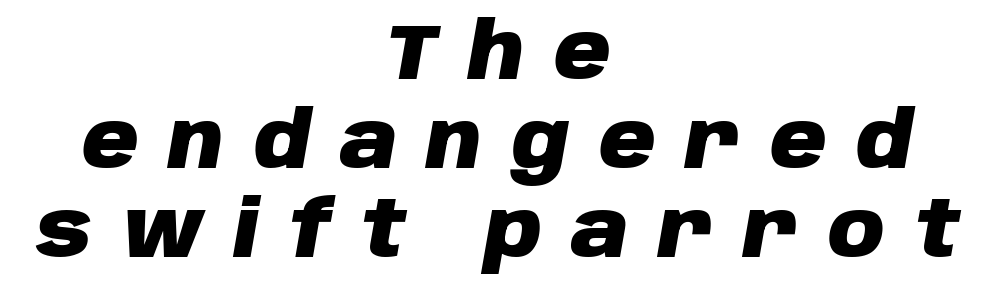
{"italic": "yes", "lean": "right", "slant_degrees": 10, "bold": "yes", "weight": "heavy", "width": "normal", "stroke_contrast": "low", "x_height": "large", "monospaced": "no", "underline": "no", "align": "center", "line_spacing": "tight", "line_spacing_ratio": 1.14, "letter_spacing": "wide", "letter_spacing_em": 0.38, "glyph_px": 78}
